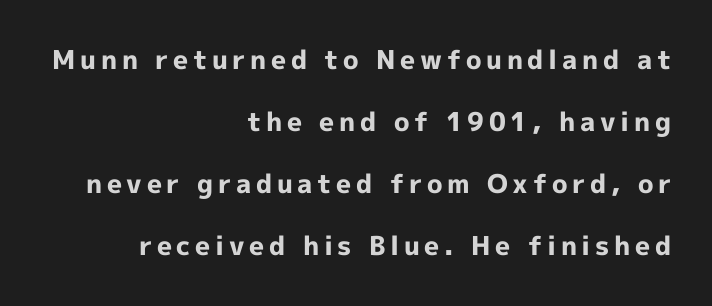
Its strokes are broad and dark, the hallmark of bold type. Right-aligned paragraph, ragged on the left. You could fit nearly another row in the gap between these rows. Every stem runs plumb, perpendicular to the baseline. The words here are not underlined.
